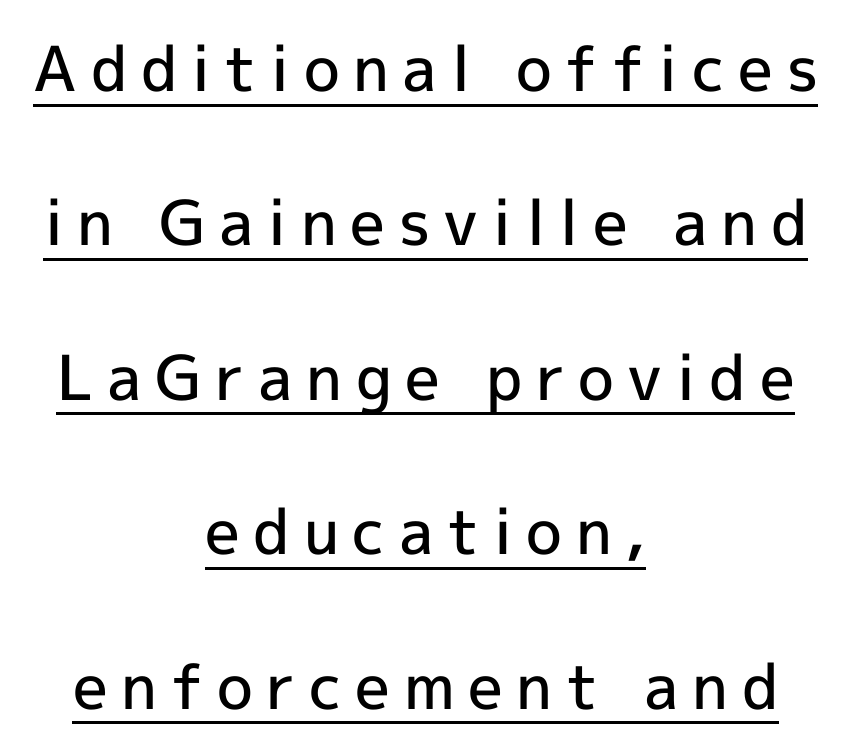
Decoration check: the copy is underlined. In CSS terms this would be text-align: center. The line-height multiplier appears high, well above default. Observe the absence of serifs on each vertical stroke in this sample. If you drew a line through each stem, it would be perfectly vertical. Is the type bold? Partly — it's a semibold, heavier than regular but not fully bold.
